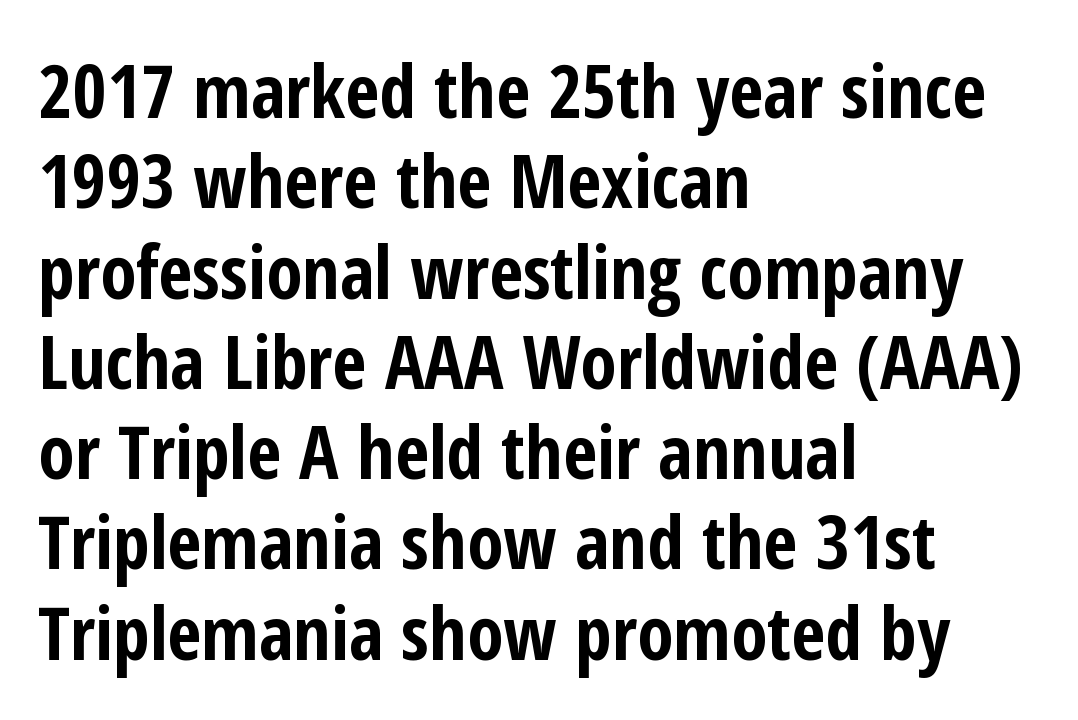
Q: Is the text bold? A: Yes.
Q: Is the text italic (slanted)? A: No, it is upright.
Q: Is the typeface a serif or a sans-serif typeface? A: Sans-serif.
Q: Is the text underlined? A: No.
Q: How is the paragraph aligned? A: Left-aligned.
Q: Is the spacing between letters normal or unusually wide? A: Normal.
Q: Width (condensed, normal, or wide)? A: Condensed.
Q: Stroke contrast? A: Low.
Q: x-height? A: Medium.
Q: Monospaced? A: No.
